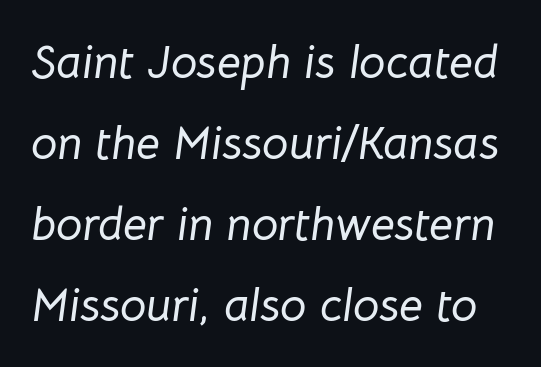
Q: Is the text italic (slanted)? A: Yes, it leans right by about 8 degrees.
Q: Is the text underlined? A: No.
Q: Is the spacing between letters normal or unusually wide? A: Normal.
Q: Width (condensed, normal, or wide)? A: Normal.
Q: Stroke contrast? A: Low.
Q: x-height? A: Medium.
Q: Monospaced? A: No.
